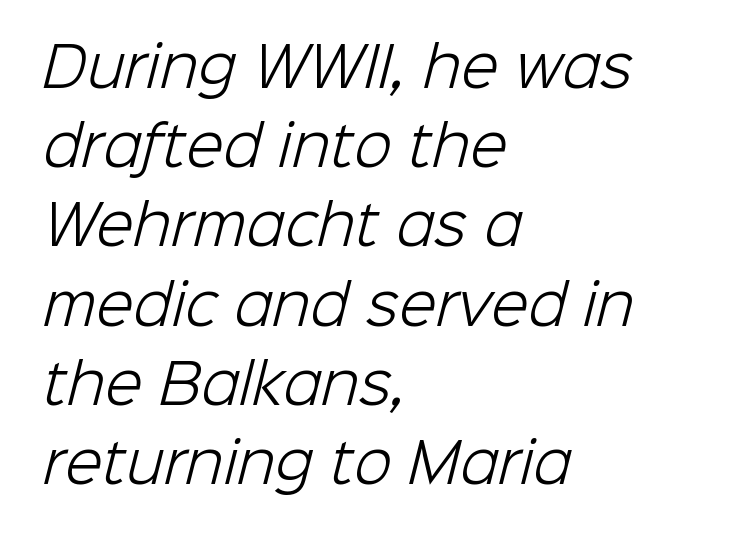
The letters look calm and open, with moderate or lighter stems. The passage is arranged the way most books set body copy — flush left. This sample has the flowing, uneven cadence of proportional lettering. Observe the absence of serifs on each vertical stroke in this sample. Regarding leading, the lines here are spaced in the standard way.
